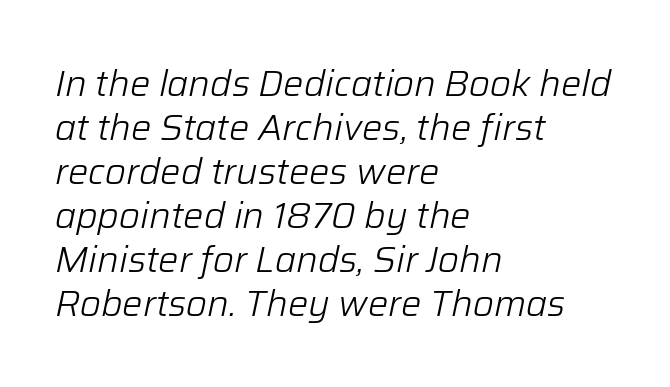
Q: Is the text bold? A: No.
Q: Is the text italic (slanted)? A: Yes, it leans right by about 12 degrees.
Q: Is the text underlined? A: No.
Q: How is the paragraph aligned? A: Left-aligned.
Q: Is the spacing between letters normal or unusually wide? A: Normal.
Q: Width (condensed, normal, or wide)? A: Normal.
Q: Stroke contrast? A: Low.
Q: x-height? A: Medium.
Q: Monospaced? A: No.
